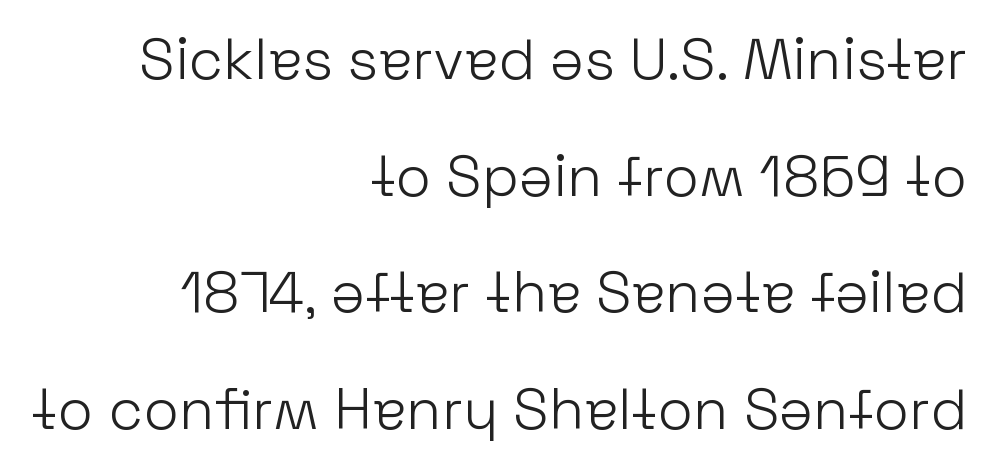
Q: Is the text bold? A: No.
Q: Is the text italic (slanted)? A: No, it is upright.
Q: Is the typeface a serif or a sans-serif typeface? A: Sans-serif.
Q: Is the text underlined? A: No.
Q: How is the paragraph aligned? A: Right-aligned.
Q: Is the spacing between letters normal or unusually wide? A: Normal.
Q: Is the spacing between lines tight, normal or loose? A: Loose.
Q: Width (condensed, normal, or wide)? A: Normal.
Q: Stroke contrast? A: Low.
Q: x-height? A: Medium.
Q: Monospaced? A: No.
